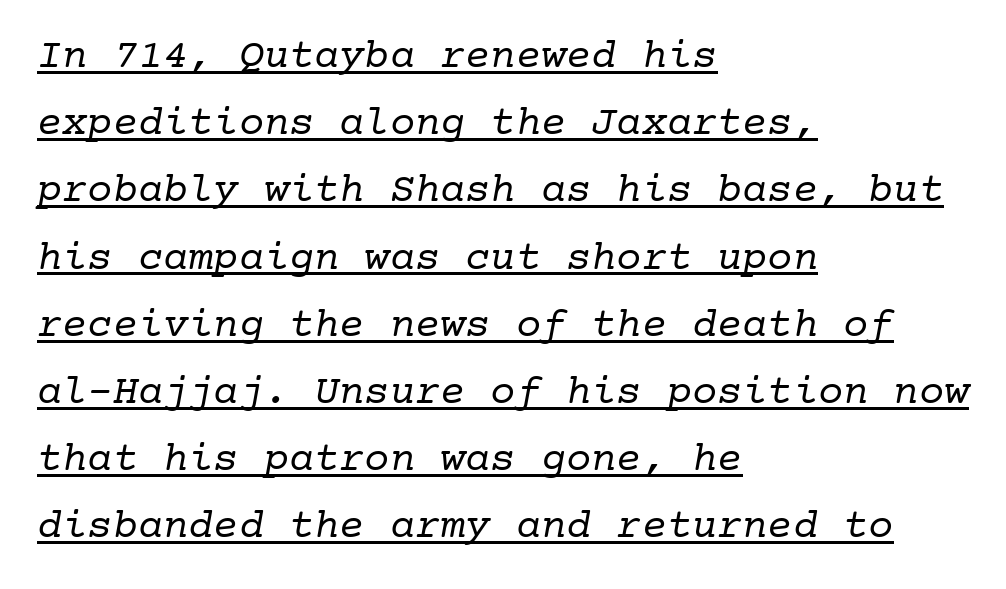
{"serif": "yes", "bold": "no", "weight": "regular", "width": "normal", "stroke_contrast": "low", "x_height": "medium", "monospaced": "yes", "underline": "yes", "align": "left", "line_spacing": "normal", "line_spacing_ratio": 1.6, "letter_spacing": "normal", "letter_spacing_em": 0.0, "glyph_px": 42}
